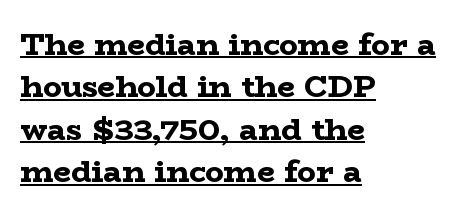
The image shows 31 px bold, wide serif type, upright; set left-aligned, normal line spacing (1.37x), normal letter spacing, underlined; low stroke contrast and a medium x-height.
